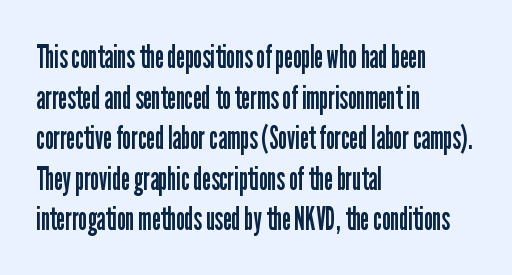
The image shows 33 px regular-weight, condensed sans-serif type, upright; set left-aligned, line spacing 1.23x, normal letter spacing, not underlined; low stroke contrast and a medium x-height.
